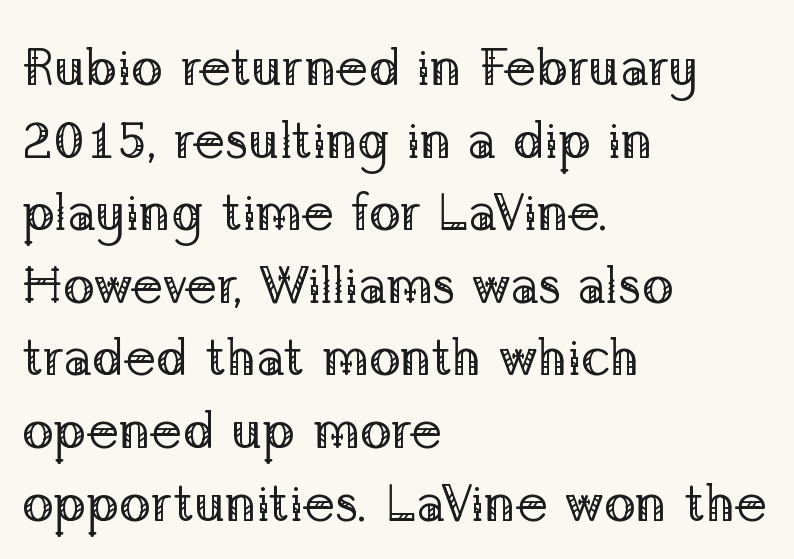
The image shows 53 px regular-weight serif type, upright; set left-aligned, normal line spacing (1.37x), normal letter spacing, not underlined; low stroke contrast and a medium x-height.
